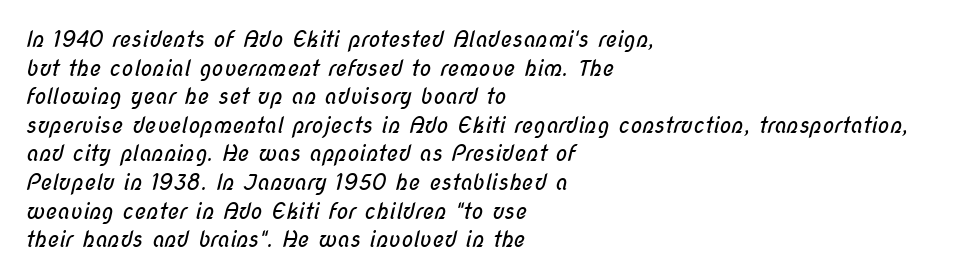
{"bold": "no", "underline": "no", "align": "left", "line_spacing": "normal", "line_spacing_ratio": 1.3, "letter_spacing": "normal", "letter_spacing_em": 0.0, "glyph_px": 22}
